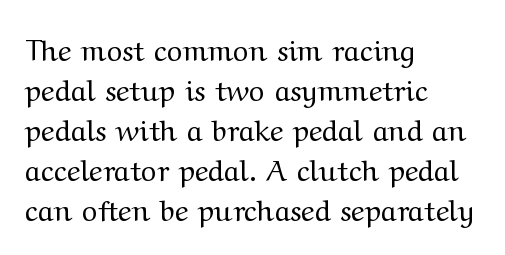
The image shows 29 px regular-weight, wide serif type, upright; set left-aligned, normal line spacing (1.38x), normal letter spacing, not underlined; medium stroke contrast and a medium x-height.
